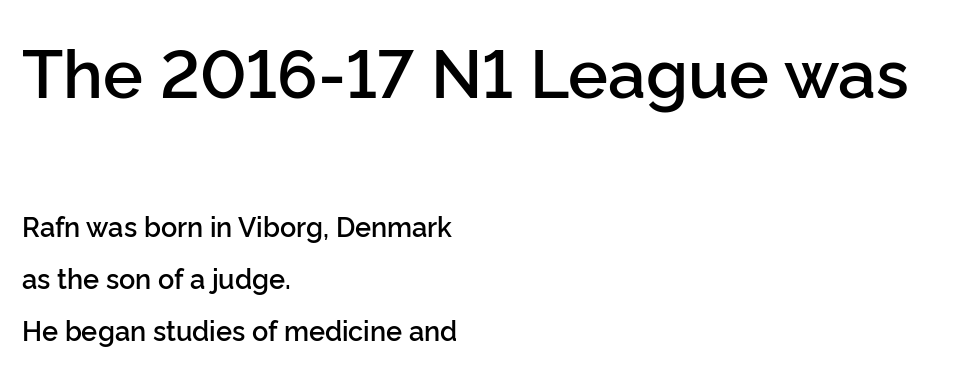
The image shows 67 px semibold sans-serif type, upright; set left-aligned, loose line spacing (1.94x), normal letter spacing, not underlined; the first (top) block is 2.48x larger; low stroke contrast and a medium x-height.
